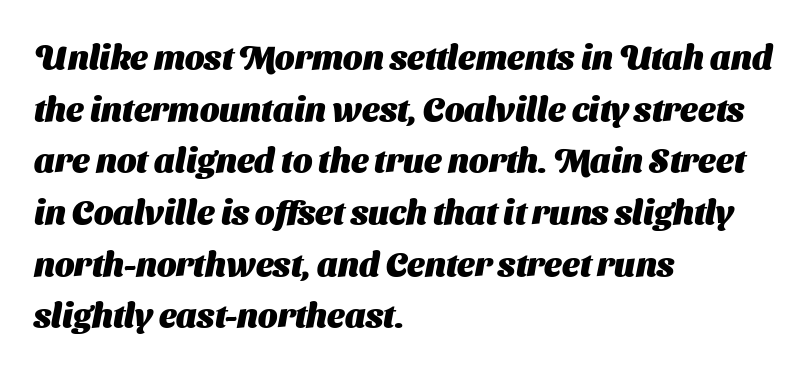
{"serif": "no", "bold": "yes", "weight": "heavy", "width": "normal", "stroke_contrast": "medium", "x_height": "medium", "monospaced": "no", "underline": "no", "align": "left", "line_spacing": "normal", "line_spacing_ratio": 1.52, "letter_spacing": "normal", "letter_spacing_em": 0.0, "glyph_px": 34}
